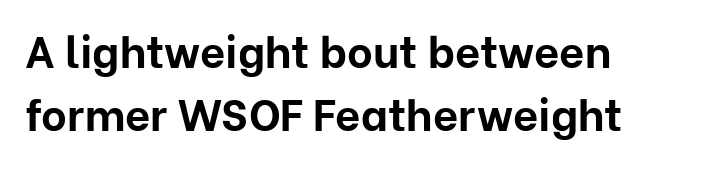
The image shows 44 px bold sans-serif type, upright; set left-aligned, normal line spacing (1.44x), normal letter spacing, not underlined; low stroke contrast and a medium x-height.
